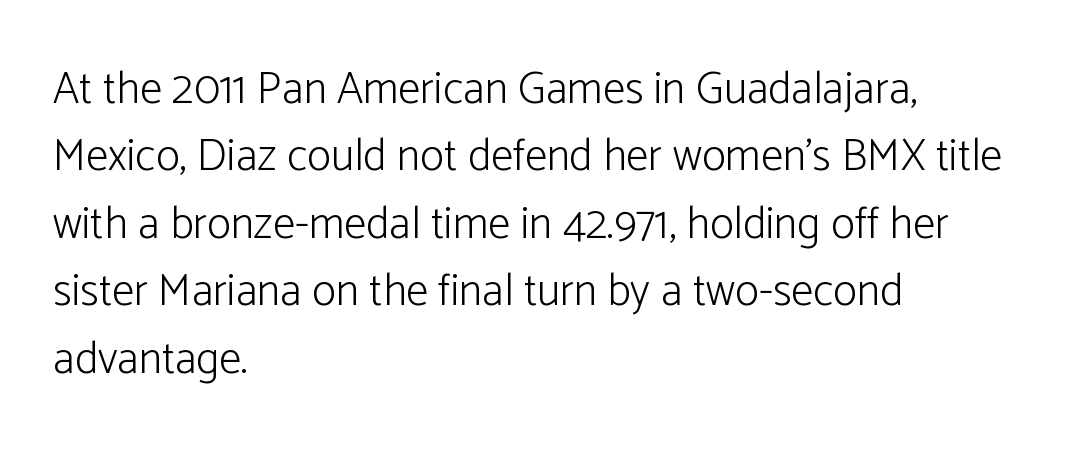
Q: Is the text bold? A: No.
Q: Is the text italic (slanted)? A: No, it is upright.
Q: Is the typeface a serif or a sans-serif typeface? A: Sans-serif.
Q: Is the text underlined? A: No.
Q: How is the paragraph aligned? A: Left-aligned.
Q: Is the spacing between letters normal or unusually wide? A: Normal.
Q: Is the spacing between lines tight, normal or loose? A: Normal.
Q: Width (condensed, normal, or wide)? A: Normal.
Q: Stroke contrast? A: Low.
Q: x-height? A: Medium.
Q: Monospaced? A: No.
